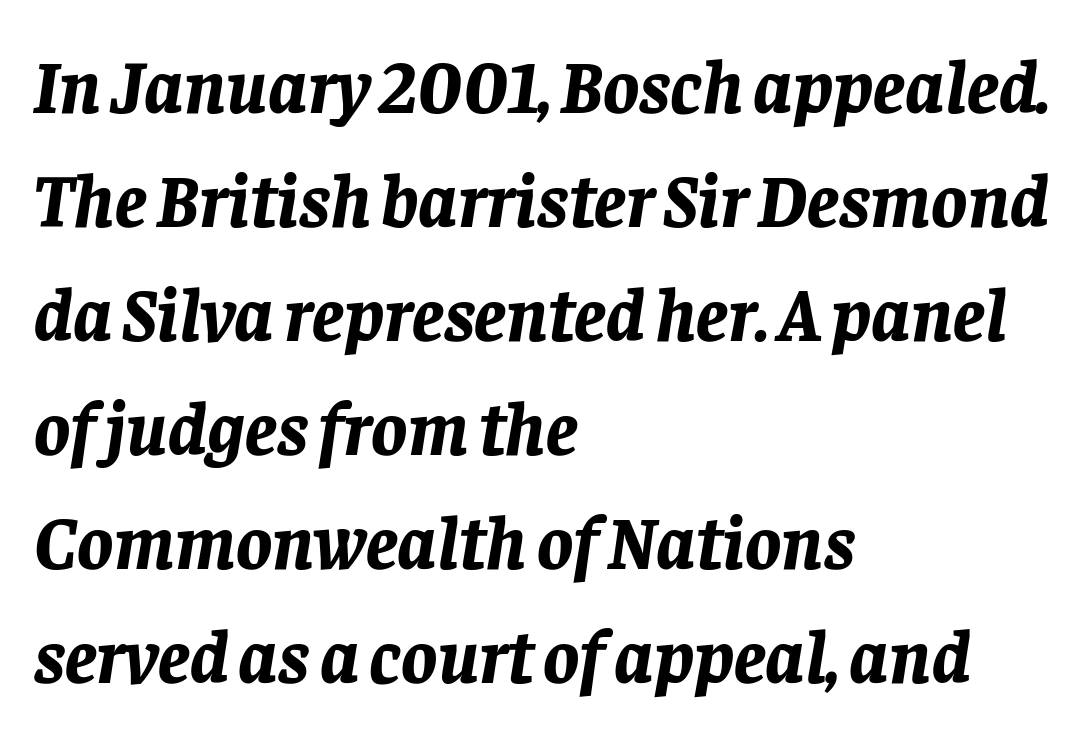
Descenders hang freely into open space. The letterforms sit shoulder to shoulder at normal distance. Rendered with sloped, italic letterforms. Compared with a centered layout, this one pins lines to the left instead. Note the varied advance widths — an 'i' is clearly narrower than an 'm'. The letters are bold, with thick, heavy strokes.
